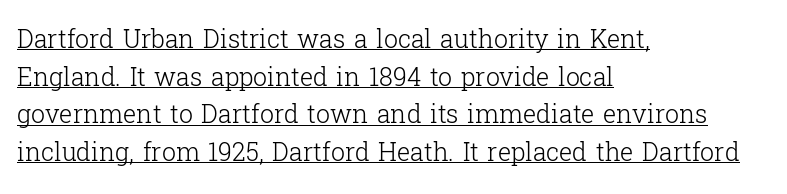
{"italic": "no", "bold": "no", "underline": "yes", "align": "left", "line_spacing": "normal", "line_spacing_ratio": 1.51, "letter_spacing": "normal", "letter_spacing_em": 0.0, "glyph_px": 25}
